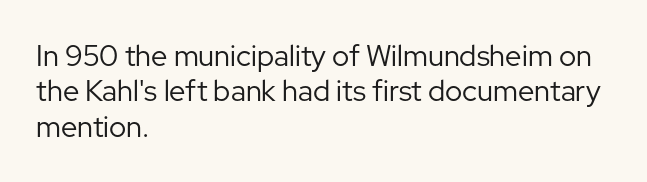
Q: Is the text bold? A: No.
Q: Is the text italic (slanted)? A: No, it is upright.
Q: Is the typeface a serif or a sans-serif typeface? A: Sans-serif.
Q: Is the text underlined? A: No.
Q: How is the paragraph aligned? A: Left-aligned.
Q: Is the spacing between letters normal or unusually wide? A: Normal.
Q: Width (condensed, normal, or wide)? A: Normal.
Q: Stroke contrast? A: Low.
Q: x-height? A: Medium.
Q: Monospaced? A: No.
